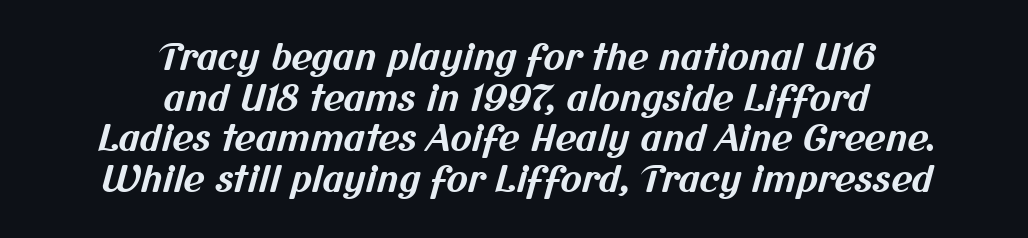
The paragraph has two soft edges and a firm central axis. The words here are not underlined. Observe the absence of serifs on each vertical stroke in this sample. If you measured baseline to baseline, you'd find a short distance. The rendering uses natural spacing where letterforms have individual widths. Nobody touched the tracking dial on this one.
